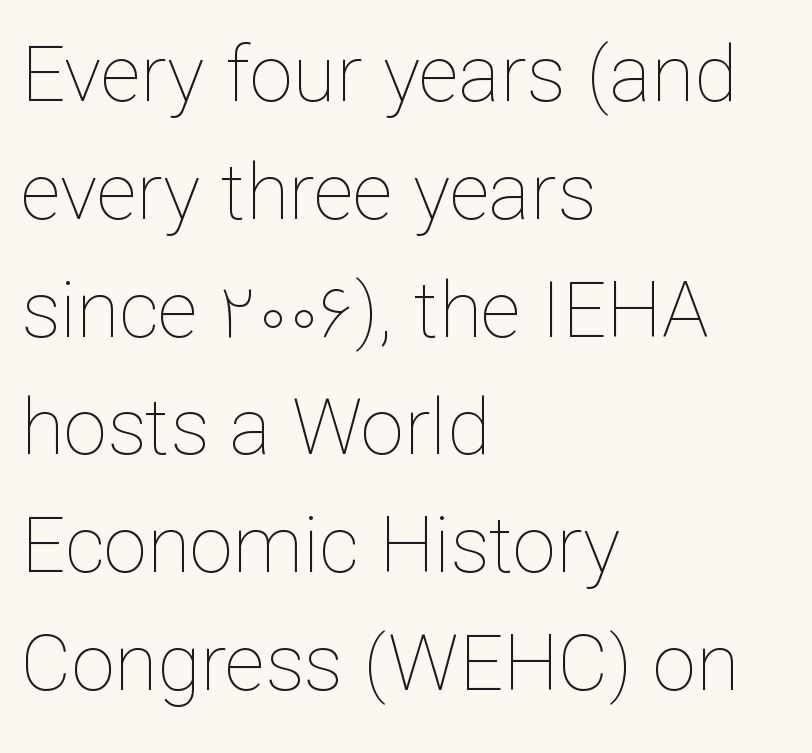
{"italic": "no", "bold": "no", "weight": "thin", "width": "normal", "stroke_contrast": "low", "x_height": "medium", "monospaced": "no", "underline": "no", "align": "left", "line_spacing": "normal", "line_spacing_ratio": 1.51, "letter_spacing": "normal", "letter_spacing_em": 0.0, "glyph_px": 78}
